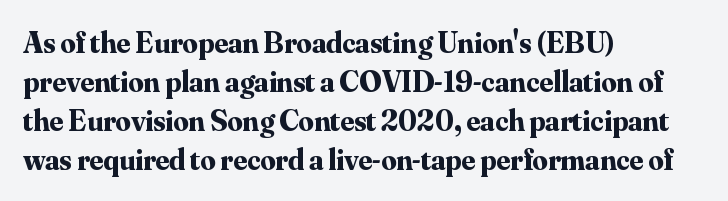
The space directly below the letters is spotless. The rendering keeps characters at their native spacing. Its strokes are broad and dark, the hallmark of bold type. Varying glyph widths throughout — classic text-font behaviour.
